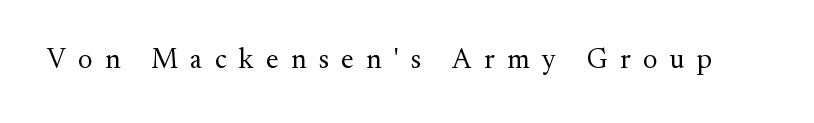
Q: Is the text bold? A: No.
Q: Is the text italic (slanted)? A: No, it is upright.
Q: Is the typeface a serif or a sans-serif typeface? A: Serif.
Q: Is the text underlined? A: No.
Q: Is the spacing between letters normal or unusually wide? A: Unusually wide.
Q: Width (condensed, normal, or wide)? A: Normal.
Q: Stroke contrast? A: Medium.
Q: x-height? A: Small.
Q: Monospaced? A: No.
